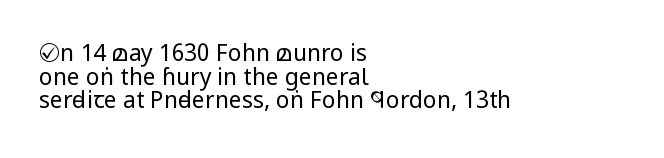
Q: Is the text bold? A: No.
Q: Is the text italic (slanted)? A: No, it is upright.
Q: Is the text underlined? A: No.
Q: How is the paragraph aligned? A: Left-aligned.
Q: Is the spacing between letters normal or unusually wide? A: Normal.
Q: Is the spacing between lines tight, normal or loose? A: Tight.
